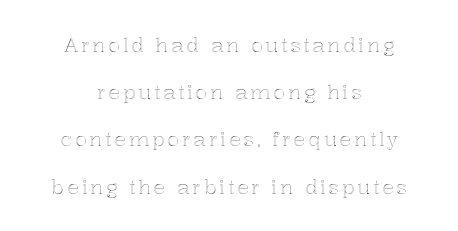
Q: Is the text italic (slanted)? A: No, it is upright.
Q: Is the text underlined? A: No.
Q: How is the paragraph aligned? A: Centered.
Q: Is the spacing between lines tight, normal or loose? A: Loose.
